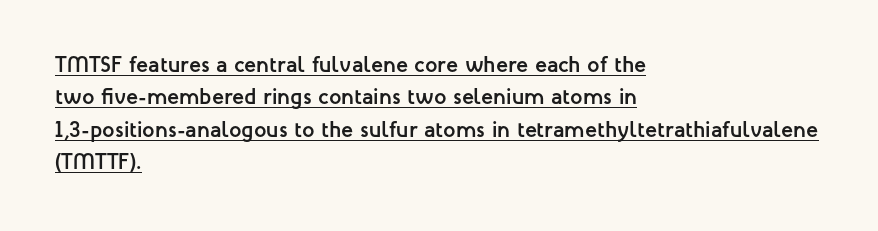
The font's upright variant was chosen for this text. The glyphs have the mass of a bold cut. Underlining? Definitely there. Observe the ordinary spacing: letters are neighbours, not strangers.
